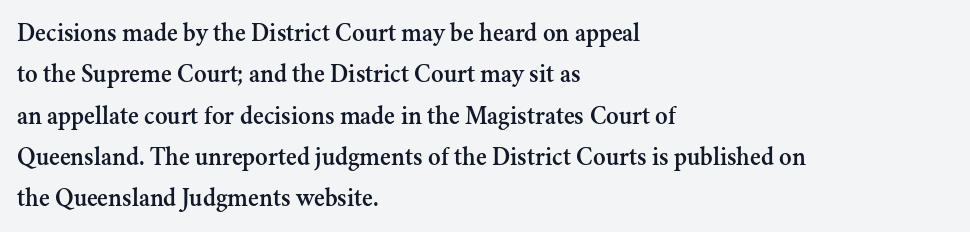
The image shows 26 px text type, upright; set left-aligned, normal line spacing (1.59x), normal letter spacing, not underlined.
